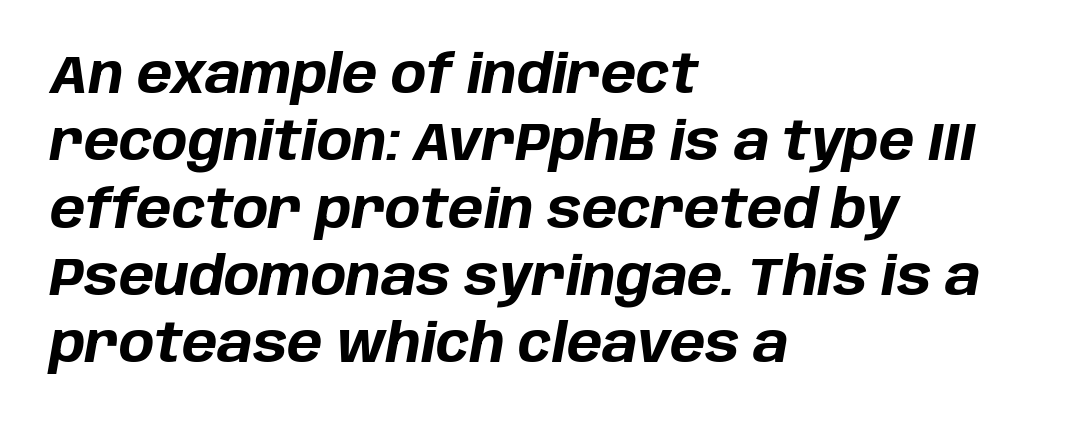
The image shows 53 px bold type, italic (leaning right); set left-aligned, normal line spacing (1.27x), normal letter spacing, not underlined; low stroke contrast and a large x-height.
